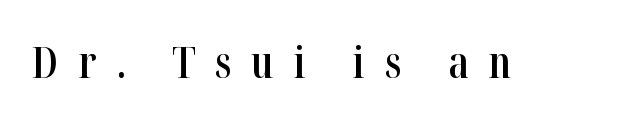
Q: Is the text bold? A: Semi-bold.
Q: Is the text italic (slanted)? A: No, it is upright.
Q: Is the typeface a serif or a sans-serif typeface? A: Serif.
Q: Is the text underlined? A: No.
Q: Is the spacing between letters normal or unusually wide? A: Unusually wide.
Q: Width (condensed, normal, or wide)? A: Condensed.
Q: Stroke contrast? A: High.
Q: x-height? A: Medium.
Q: Monospaced? A: No.
